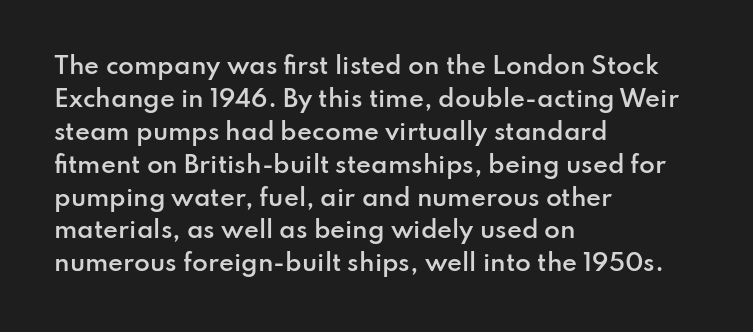
{"italic": "no", "bold": "semi", "underline": "no", "align": "left", "line_spacing": "normal", "line_spacing_ratio": 1.43, "letter_spacing": "normal", "letter_spacing_em": 0.0, "glyph_px": 23}
